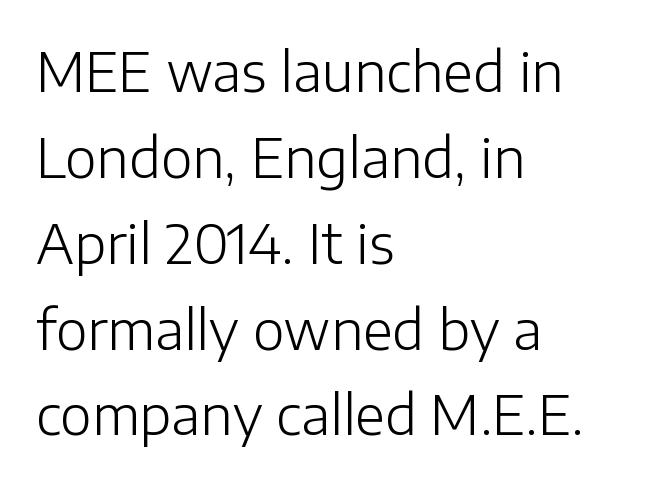
The image shows 54 px light sans-serif type, upright; set left-aligned, normal line spacing (1.59x), normal letter spacing, not underlined; low stroke contrast and a medium x-height.
